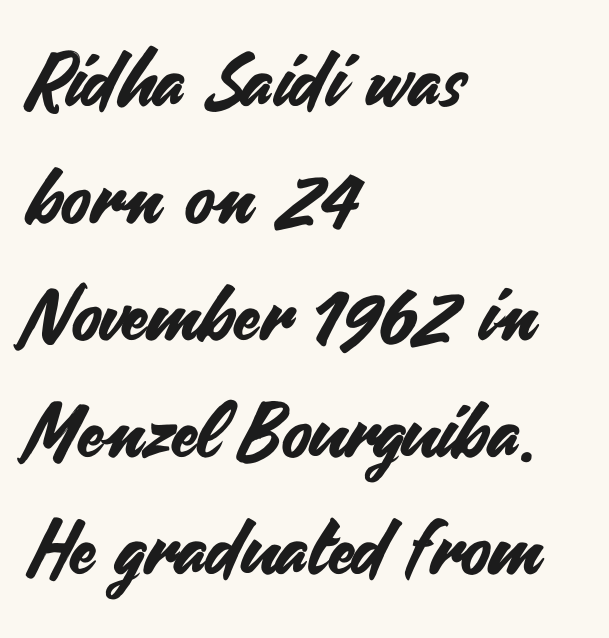
Q: Is the text italic (slanted)? A: Yes.
Q: Is the typeface a serif or a sans-serif typeface? A: Sans-serif.
Q: Is the text underlined? A: No.
Q: How is the paragraph aligned? A: Left-aligned.
Q: Is the spacing between letters normal or unusually wide? A: Normal.
Q: Is the spacing between lines tight, normal or loose? A: Normal.
Q: Width (condensed, normal, or wide)? A: Normal.
Q: Stroke contrast? A: Medium.
Q: x-height? A: Small.
Q: Monospaced? A: No.
